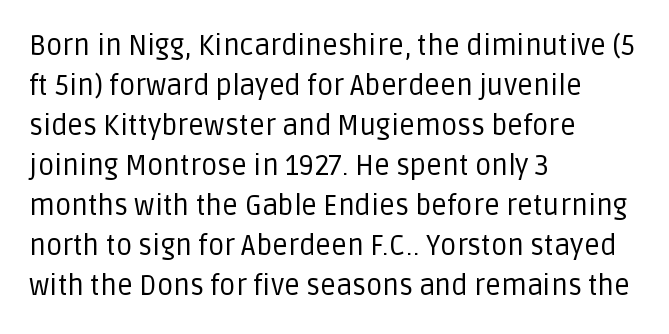
In terms of leading, this rendering sits right in the middle. Short note: letters normally spaced. This is sans-serif lettering, the kind often seen on screens and signage. If you drew a ruler down the left edge, every line would touch it. Rule under the text: the space is simply empty.
